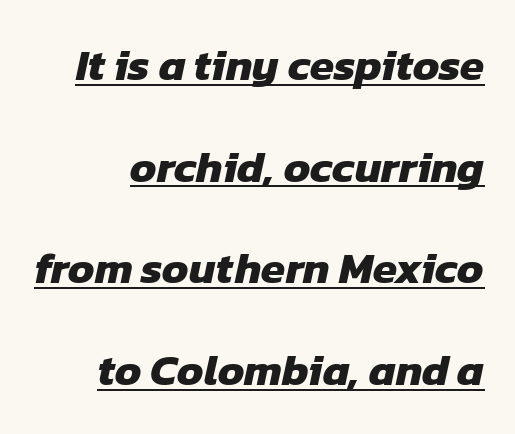
Varying glyph widths throughout — classic text-font behaviour. In designer terms, the underline attribute is active on this setting. Weight check: bold — yes, fully. The space between consecutive lines is lavish.
